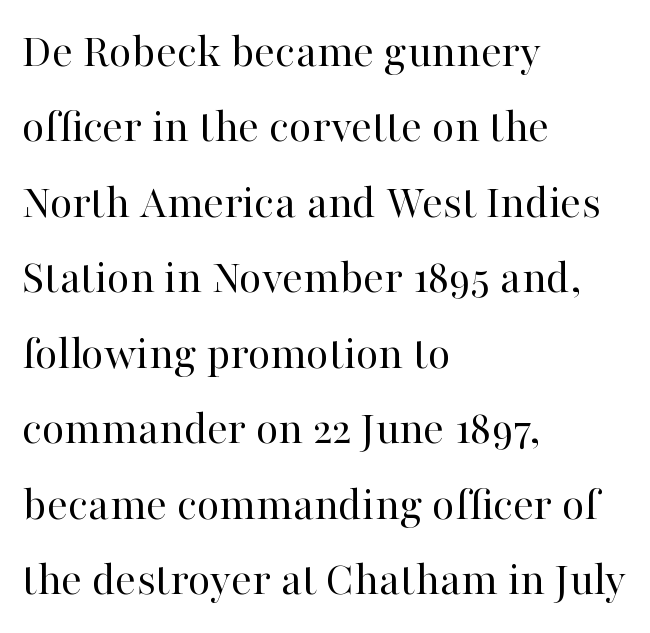
The rows are spaced the way most documents space them. This rendering employs a face with finishing strokes, i.e., a serif. This sample uses an upright cut, with every glyph sitting square on the baseline. Alignment: flush left. The font is comparable to plain body text, perhaps lighter.
